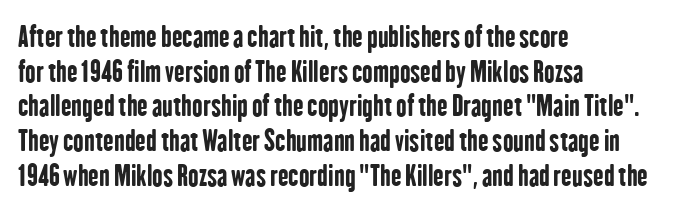
Q: Is the text bold? A: Yes.
Q: Is the text italic (slanted)? A: No, it is upright.
Q: Is the typeface a serif or a sans-serif typeface? A: Sans-serif.
Q: Is the text underlined? A: No.
Q: How is the paragraph aligned? A: Left-aligned.
Q: Is the spacing between letters normal or unusually wide? A: Normal.
Q: Width (condensed, normal, or wide)? A: Condensed.
Q: Stroke contrast? A: Low.
Q: x-height? A: Medium.
Q: Monospaced? A: No.
